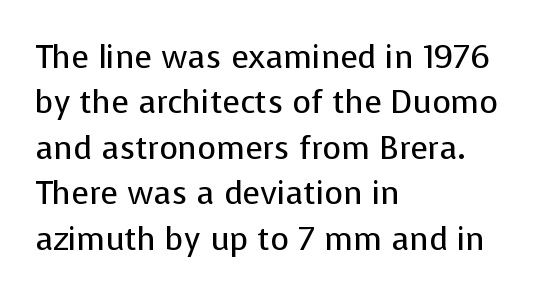
Q: Is the text bold? A: No.
Q: Is the text italic (slanted)? A: No, it is upright.
Q: Is the typeface a serif or a sans-serif typeface? A: Sans-serif.
Q: Is the text underlined? A: No.
Q: How is the paragraph aligned? A: Left-aligned.
Q: Is the spacing between letters normal or unusually wide? A: Normal.
Q: Is the spacing between lines tight, normal or loose? A: Normal.
Q: Width (condensed, normal, or wide)? A: Normal.
Q: Stroke contrast? A: Low.
Q: x-height? A: Medium.
Q: Monospaced? A: No.
